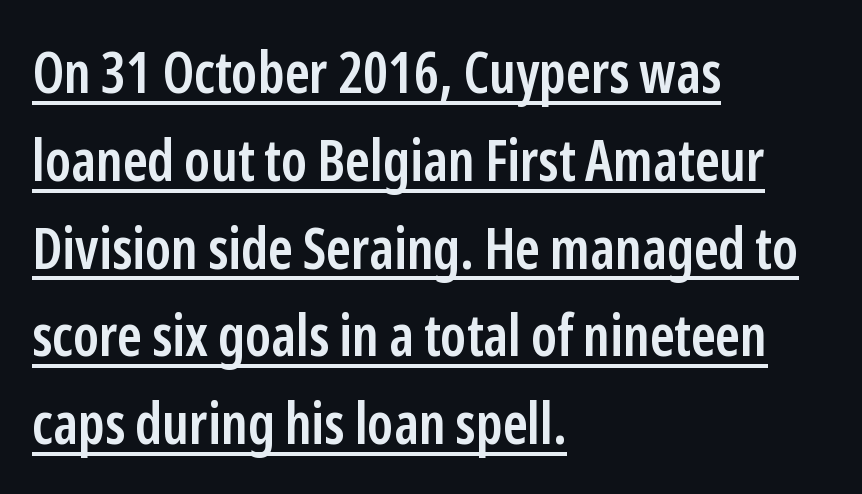
The image shows 57 px semibold, condensed sans-serif type, upright; set left-aligned, normal line spacing (1.54x), normal letter spacing, underlined; low stroke contrast and a medium x-height.
